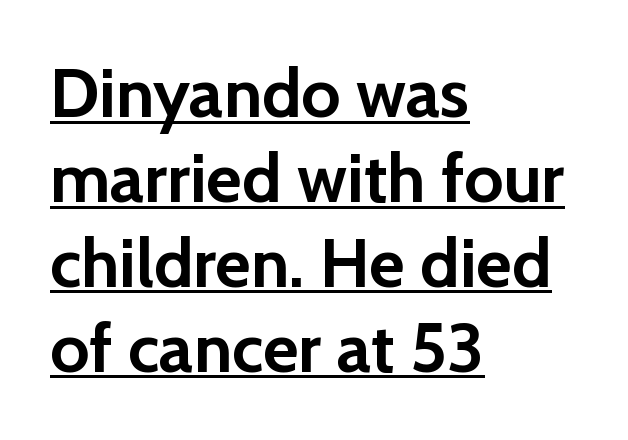
The lettering is marked with a stroke running underneath it. Upright lettering throughout. The passage shown is typed in a proportional face where columns would drift. To sum up the face: it is a sans, with no serifs. Caption: bold face, heavy strokes. The rendering keeps characters at their native spacing.
